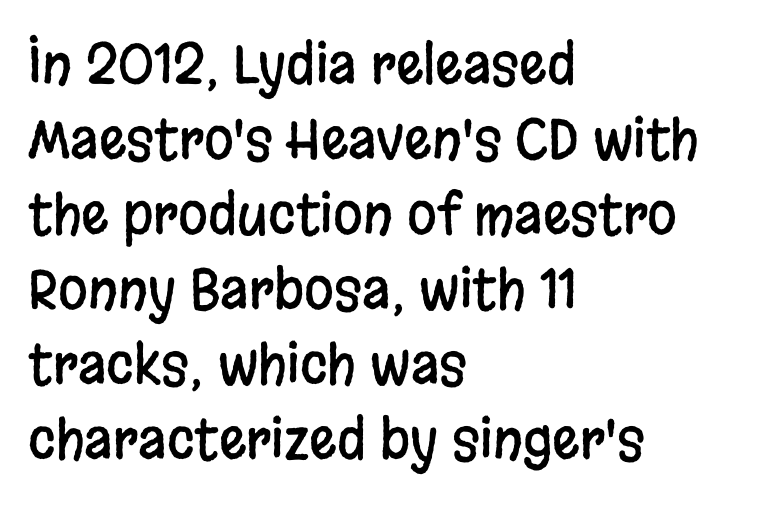
{"serif": "no", "italic": "no", "width": "condensed", "stroke_contrast": "low", "x_height": "large", "monospaced": "no", "underline": "no", "align": "left", "line_spacing": "normal", "line_spacing_ratio": 1.39, "letter_spacing": "normal", "letter_spacing_em": 0.0, "glyph_px": 54}
